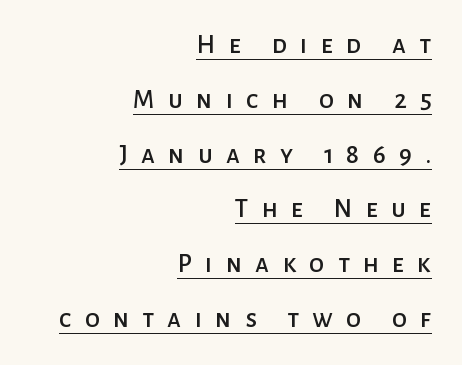
Q: Is the text italic (slanted)? A: No, it is upright.
Q: Is the text underlined? A: Yes.
Q: How is the paragraph aligned? A: Right-aligned.
Q: Is the spacing between letters normal or unusually wide? A: Unusually wide.
Q: Is the spacing between lines tight, normal or loose? A: Loose.
